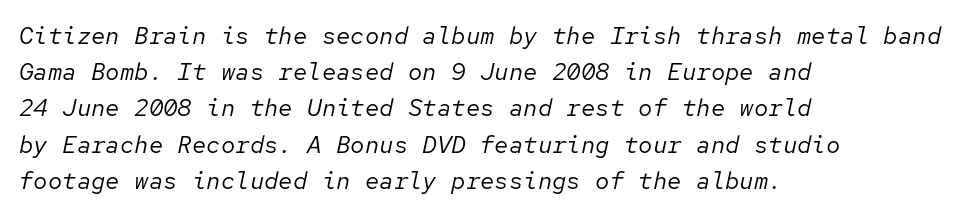
The lettering tilts uniformly, giving the passage an italic look. The rows are spaced the way most documents space them. Stem width sits at or under what a default text font uses. Each row of text sits above clean, open space. You could call the tracking neutral — neither tight nor loose.
